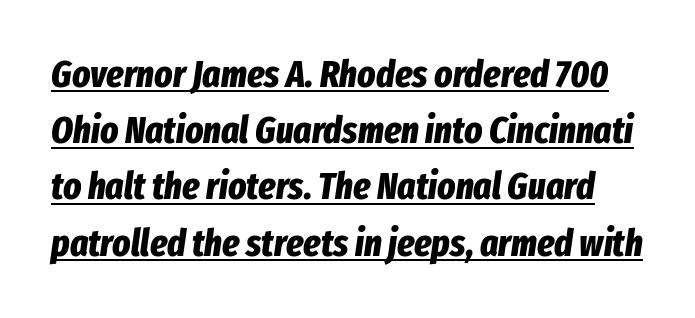
Q: Is the text bold? A: Yes.
Q: Is the text italic (slanted)? A: Yes, it leans right by about 8 degrees.
Q: Is the text underlined? A: Yes.
Q: Is the spacing between letters normal or unusually wide? A: Normal.
Q: Is the spacing between lines tight, normal or loose? A: Normal.
Q: Width (condensed, normal, or wide)? A: Condensed.
Q: Stroke contrast? A: Low.
Q: x-height? A: Medium.
Q: Monospaced? A: No.
